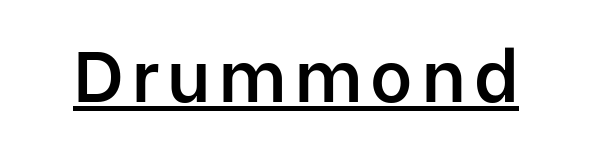
Q: Is the text bold? A: Semi-bold.
Q: Is the text italic (slanted)? A: No, it is upright.
Q: Is the typeface a serif or a sans-serif typeface? A: Sans-serif.
Q: Is the text underlined? A: Yes.
Q: Width (condensed, normal, or wide)? A: Normal.
Q: Stroke contrast? A: Low.
Q: x-height? A: Medium.
Q: Monospaced? A: No.
